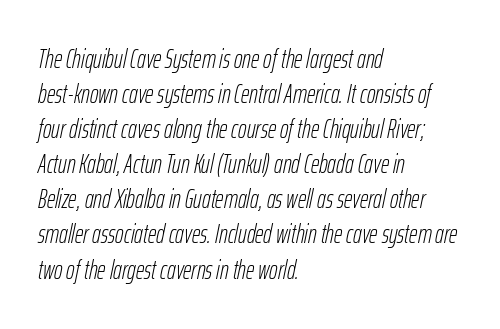
A normal amount of white space separates one row of letters from the next. Look at the tracking — it's just the regular setting, nothing added. Underlining? Definitely not there. Weight class: somewhere from thin through regular.
